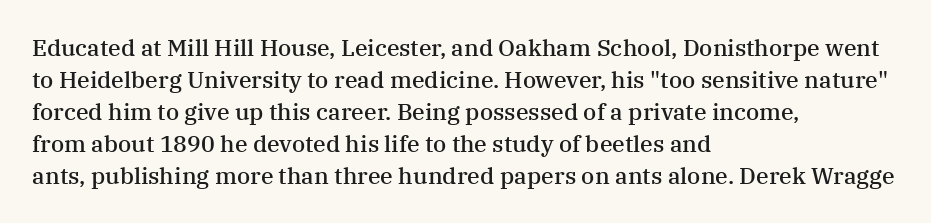
Compared with an ordinary text face, these strokes are moderately heavier — a semibold. Unlike italic type, these characters show no tilt at all. The leading is moderate, giving the passage an even texture. No extra tracking has been applied to these lines.
